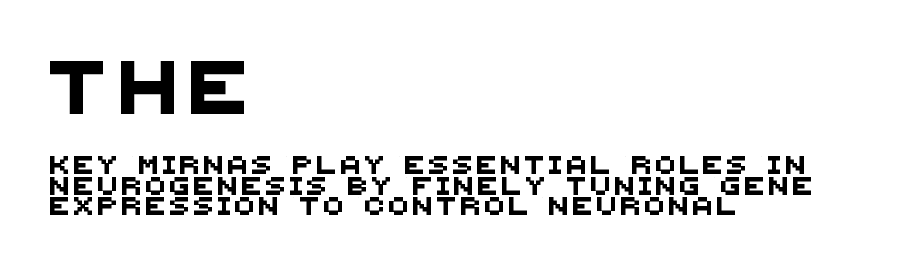
The image shows 53 px sans-serif type; set left-aligned, tight line spacing (1.13x), unusually wide letter spacing (+0.26 em), not underlined; the first (top) block is 2.94x larger; medium stroke contrast and a large x-height.
